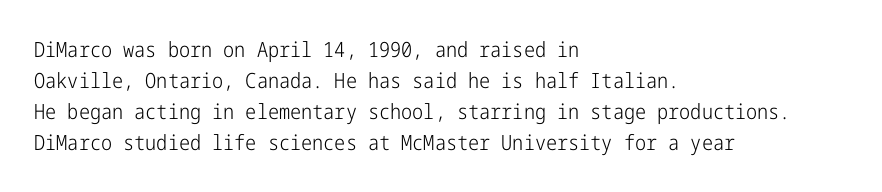
Q: Is the text bold? A: No.
Q: Is the text italic (slanted)? A: No, it is upright.
Q: Is the text underlined? A: No.
Q: How is the paragraph aligned? A: Left-aligned.
Q: Is the spacing between letters normal or unusually wide? A: Normal.
Q: Is the spacing between lines tight, normal or loose? A: Normal.
